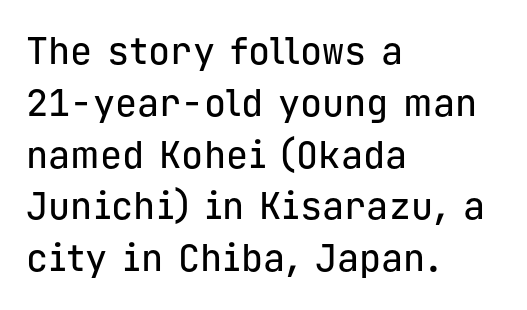
The image shows 37 px sans-serif type, upright, monospaced; set left-aligned, normal line spacing (1.4x), normal letter spacing, not underlined; low stroke contrast and a medium x-height.
